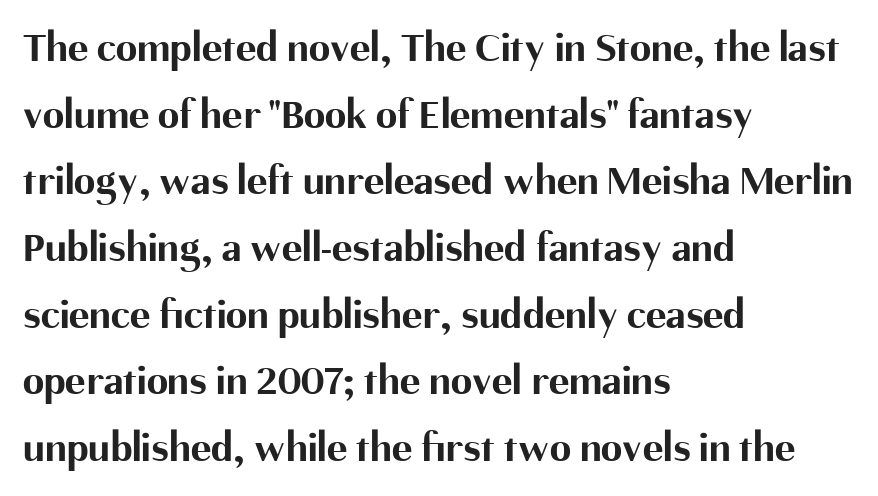
Q: Is the text bold? A: Yes.
Q: Is the text italic (slanted)? A: No, it is upright.
Q: Is the typeface a serif or a sans-serif typeface? A: Sans-serif.
Q: Is the text underlined? A: No.
Q: How is the paragraph aligned? A: Left-aligned.
Q: Is the spacing between letters normal or unusually wide? A: Normal.
Q: Is the spacing between lines tight, normal or loose? A: Normal.
Q: Width (condensed, normal, or wide)? A: Normal.
Q: Stroke contrast? A: Medium.
Q: x-height? A: Medium.
Q: Monospaced? A: No.
